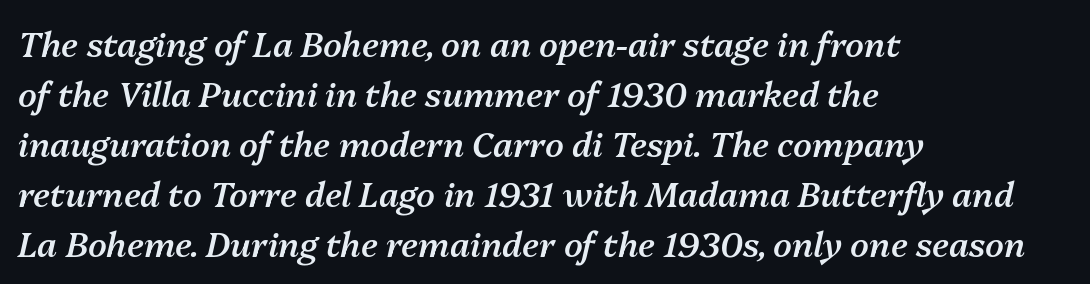
Think of a printed novel: that variable character pitch is what you see here. A typesetter would call this leading conventional body-copy spacing. Reading down the block, your eye returns to a fixed left position each line. Characters are canted at an angle relative to the baseline's perpendicular. Does extra space separate the letters? No, they use regular spacing.
